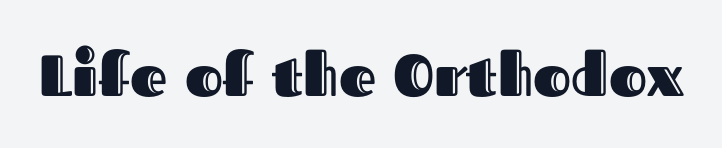
{"italic": "no", "width": "normal", "x_height": "medium", "monospaced": "no", "underline": "no", "letter_spacing": "normal", "letter_spacing_em": 0.0, "glyph_px": 58}
